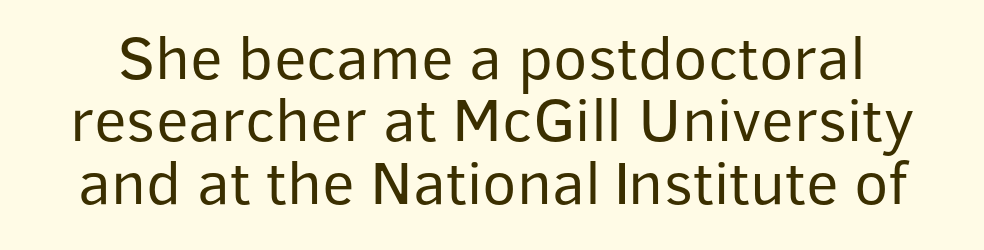
Line spacing here is tight. Typographically, this falls in the sans-serif category. Posture: upright roman. Nobody touched the tracking dial on this one. Just letters on the line, the space beneath them empty.
